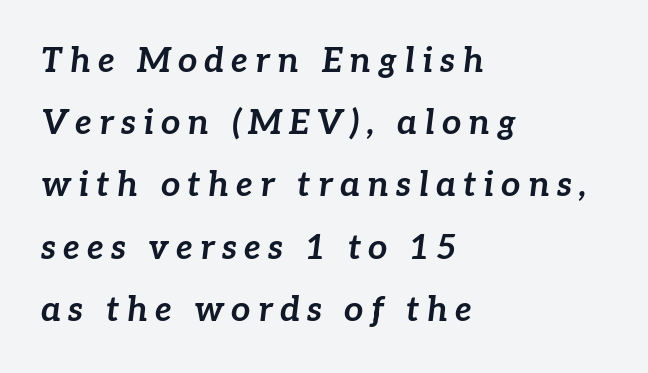
The image shows 34 px bold type, italic (leaning right); set left-aligned, line spacing 1.83x, unusually wide letter spacing (+0.21 em), not underlined; low stroke contrast and a medium x-height.
